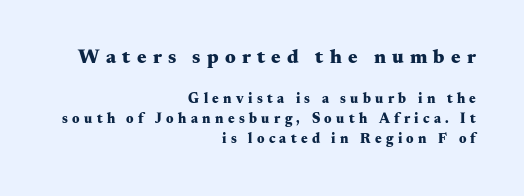
The image shows 20 px bold type, upright; set right-aligned, normal line spacing (1.42x), unusually wide letter spacing (+0.31 em), not underlined; the first (top) block is 1.43x larger.
